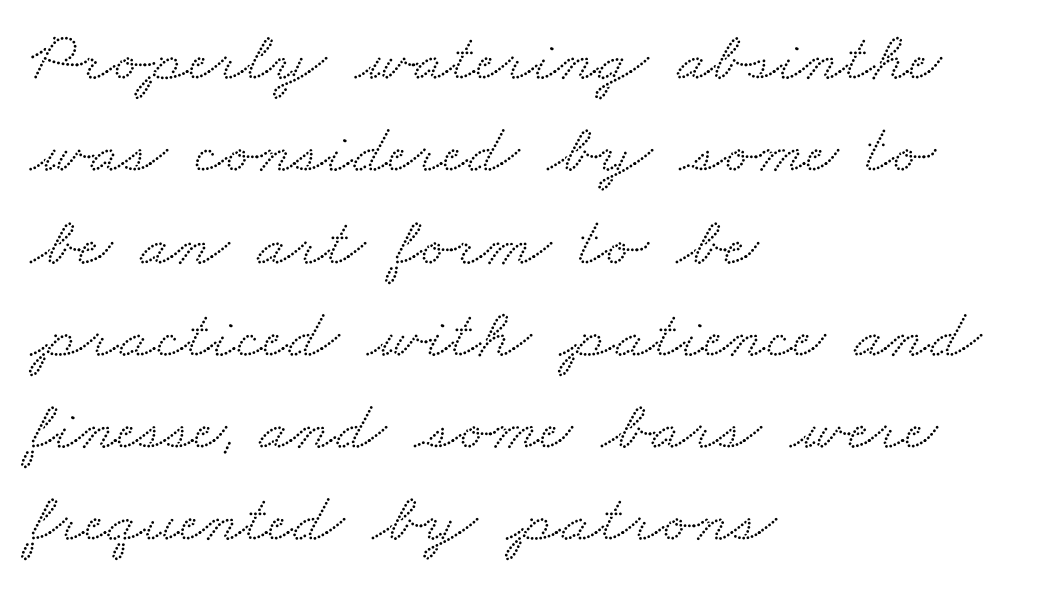
The image shows 71 px wide serif type; set left-aligned, normal line spacing (1.3x), normal letter spacing, not underlined; medium stroke contrast and a small x-height.
